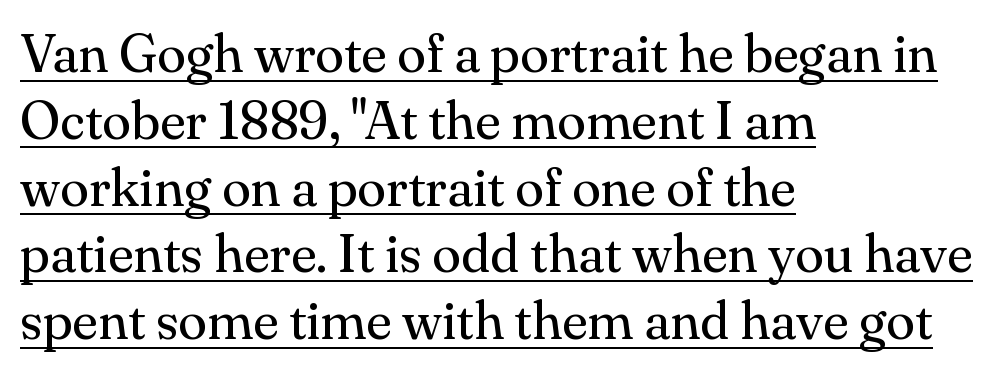
Q: Is the text bold? A: No.
Q: Is the text italic (slanted)? A: No, it is upright.
Q: Is the typeface a serif or a sans-serif typeface? A: Serif.
Q: Is the text underlined? A: Yes.
Q: How is the paragraph aligned? A: Left-aligned.
Q: Is the spacing between letters normal or unusually wide? A: Normal.
Q: Is the spacing between lines tight, normal or loose? A: Normal.
Q: Width (condensed, normal, or wide)? A: Normal.
Q: Stroke contrast? A: Medium.
Q: x-height? A: Small.
Q: Monospaced? A: No.
